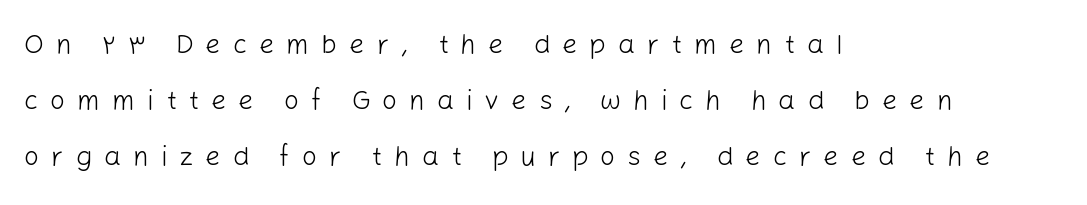
The image shows 27 px text type, upright; set left-aligned, loose line spacing (2.07x), unusually wide letter spacing (+0.44 em), not underlined.
